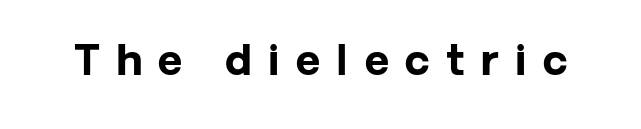
Q: Is the text bold? A: Yes.
Q: Is the text italic (slanted)? A: No, it is upright.
Q: Is the typeface a serif or a sans-serif typeface? A: Sans-serif.
Q: Is the text underlined? A: No.
Q: Is the spacing between letters normal or unusually wide? A: Unusually wide.
Q: Width (condensed, normal, or wide)? A: Normal.
Q: Stroke contrast? A: Low.
Q: x-height? A: Medium.
Q: Monospaced? A: No.
